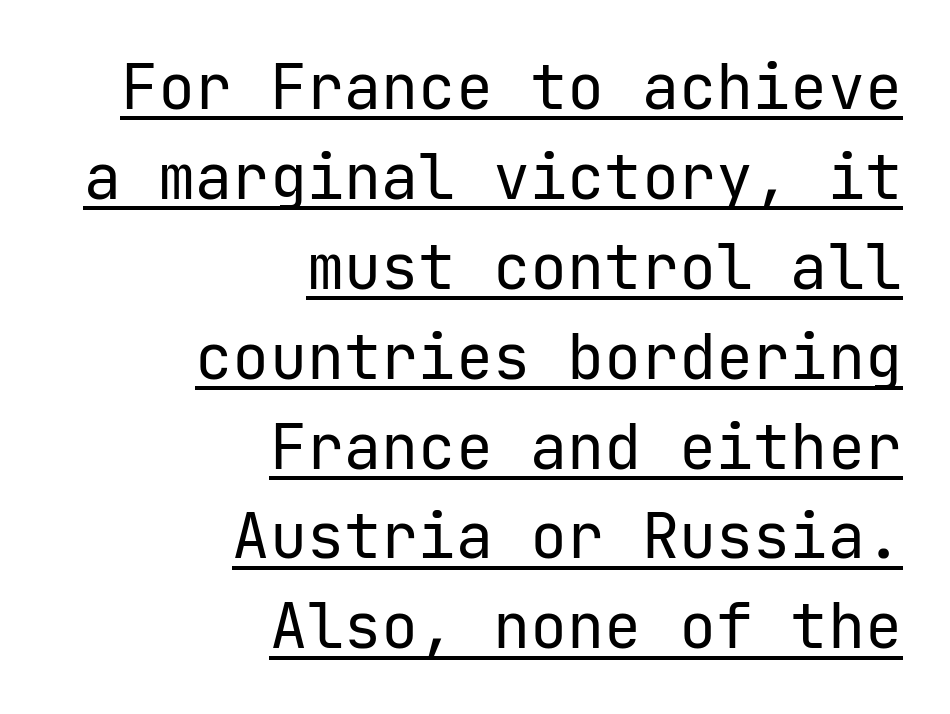
{"serif": "no", "italic": "no", "bold": "no", "weight": "regular", "width": "normal", "stroke_contrast": "low", "x_height": "medium", "monospaced": "yes", "underline": "yes", "align": "right", "line_spacing": "normal", "line_spacing_ratio": 1.45, "letter_spacing": "normal", "letter_spacing_em": 0.0, "glyph_px": 62}
